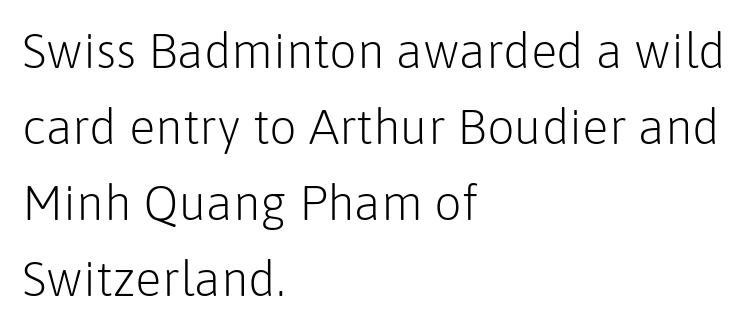
The image shows 49 px light sans-serif type, upright; set left-aligned, normal line spacing (1.55x), normal letter spacing, not underlined; low stroke contrast and a medium x-height.
